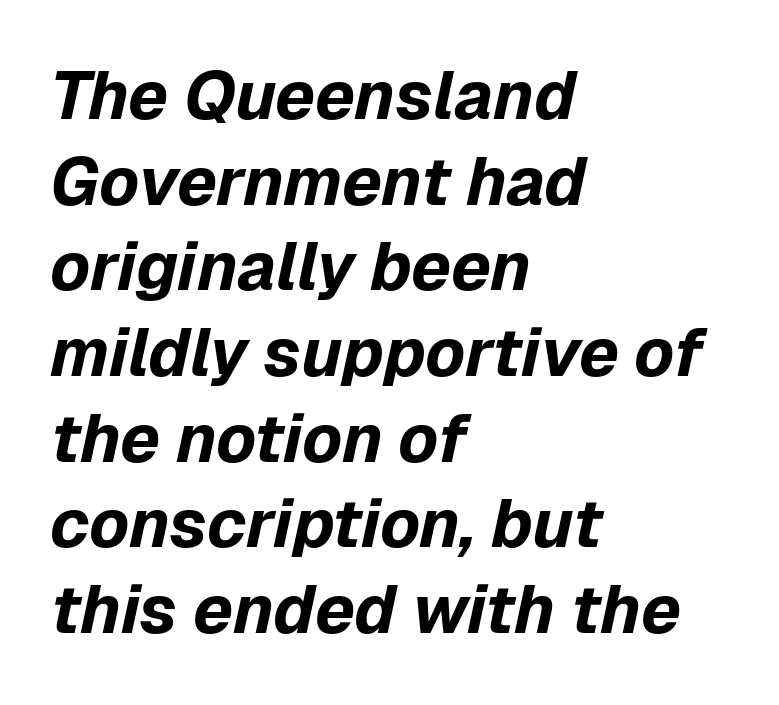
{"italic": "yes", "lean": "right", "slant_degrees": 12, "bold": "yes", "weight": "bold", "width": "normal", "stroke_contrast": "low", "x_height": "medium", "monospaced": "no", "underline": "no", "align": "left", "line_spacing": "normal", "line_spacing_ratio": 1.26, "letter_spacing": "normal", "letter_spacing_em": 0.0, "glyph_px": 68}
